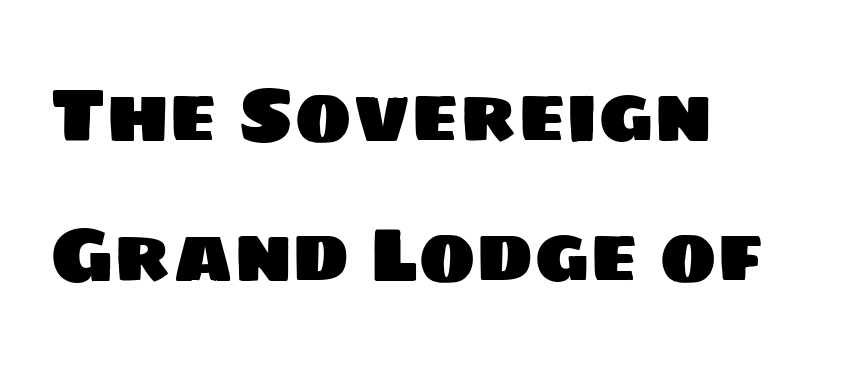
The image shows 77 px sans-serif type; set left-aligned, line spacing 1.82x, normal letter spacing, not underlined; low stroke contrast and a large x-height.
